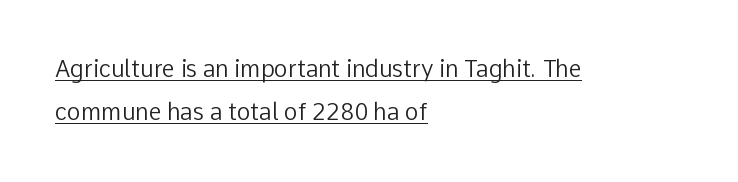
The image shows 23 px text type, upright; set left-aligned, line spacing 1.87x, normal letter spacing, underlined.
